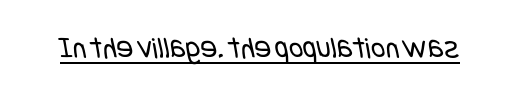
The image shows 31 px regular-weight, condensed sans-serif type; set normal letter spacing, underlined; low stroke contrast and a large x-height.
